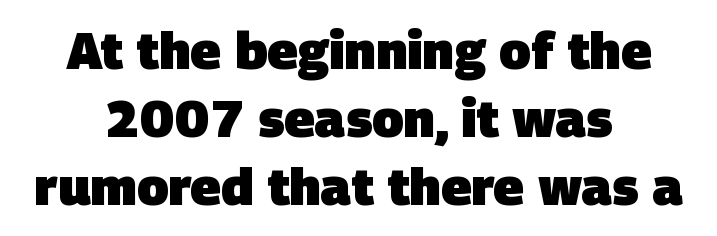
The face used here has the dense, thick strokes of a bold. The compositor balanced each line on the midline. The tracking reads as untouched default to a designer's eye. The passage shown stacks its lines at a standard gap.
